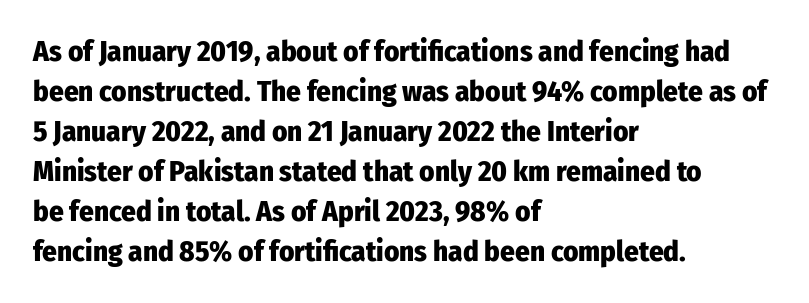
Q: Is the text bold? A: Yes.
Q: Is the text italic (slanted)? A: No, it is upright.
Q: Is the typeface a serif or a sans-serif typeface? A: Sans-serif.
Q: Is the text underlined? A: No.
Q: How is the paragraph aligned? A: Left-aligned.
Q: Is the spacing between letters normal or unusually wide? A: Normal.
Q: Is the spacing between lines tight, normal or loose? A: Normal.
Q: Width (condensed, normal, or wide)? A: Condensed.
Q: Stroke contrast? A: Low.
Q: x-height? A: Medium.
Q: Monospaced? A: No.
